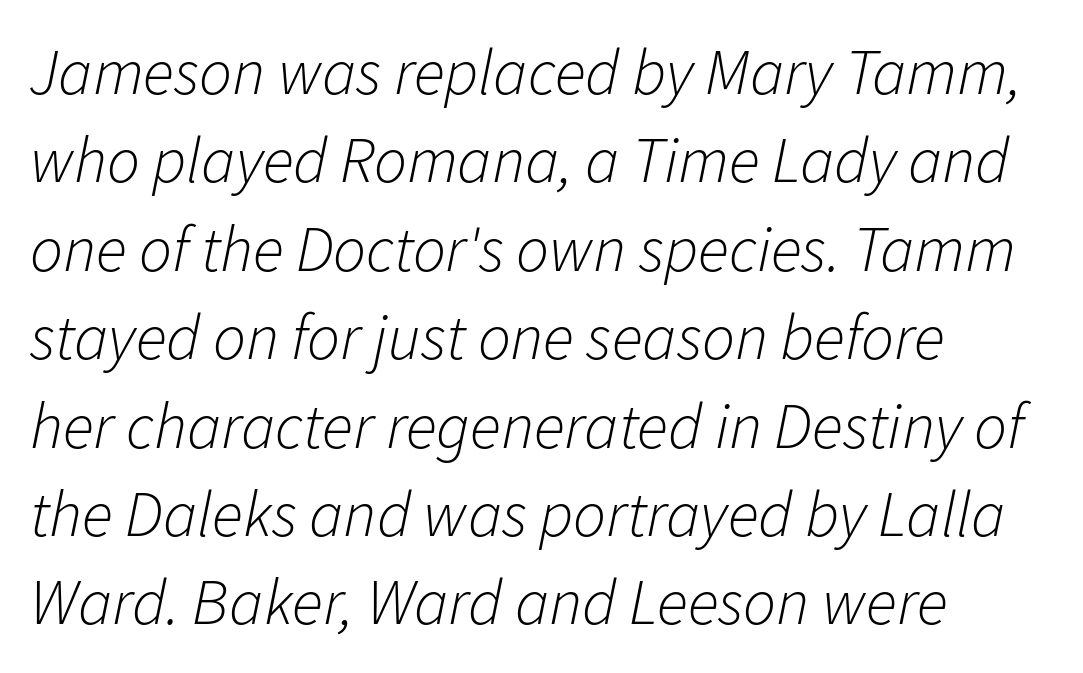
Q: Is the text bold? A: No.
Q: Is the text italic (slanted)? A: Yes, it leans right by about 11 degrees.
Q: Is the text underlined? A: No.
Q: How is the paragraph aligned? A: Left-aligned.
Q: Is the spacing between letters normal or unusually wide? A: Normal.
Q: Is the spacing between lines tight, normal or loose? A: Normal.
Q: Width (condensed, normal, or wide)? A: Normal.
Q: Stroke contrast? A: Low.
Q: x-height? A: Medium.
Q: Monospaced? A: No.
